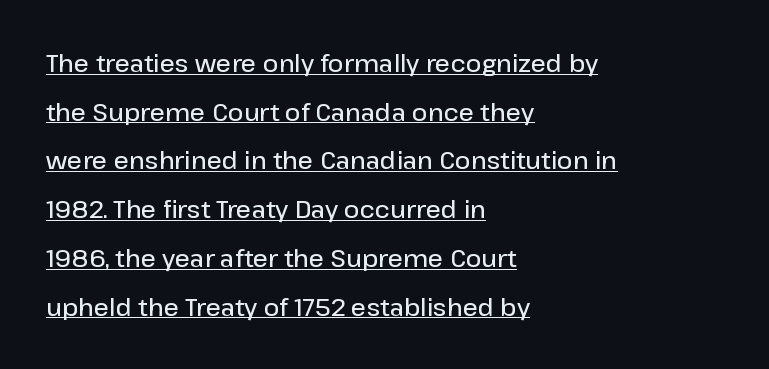
{"italic": "no", "bold": "semi", "underline": "yes", "align": "left", "line_spacing": "loose", "line_spacing_ratio": 2.03, "letter_spacing": "normal", "letter_spacing_em": 0.0, "glyph_px": 24}
